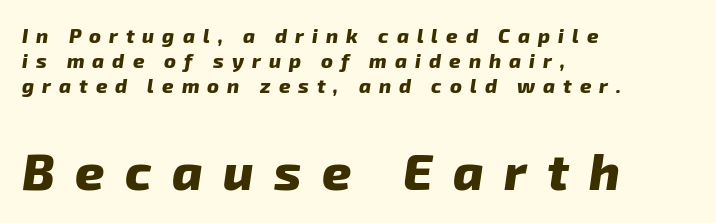
Q: Is the text bold? A: Yes.
Q: Is the typeface a serif or a sans-serif typeface? A: Sans-serif.
Q: Is the text underlined? A: No.
Q: How is the paragraph aligned? A: Left-aligned.
Q: Is the spacing between letters normal or unusually wide? A: Unusually wide.
Q: Is the spacing between lines tight, normal or loose? A: Normal.
Q: Which block of text is set in a larger size, the first (top) or the second (bottom)? A: The second (bottom) one.
Q: Width (condensed, normal, or wide)? A: Normal.
Q: Stroke contrast? A: Low.
Q: x-height? A: Medium.
Q: Monospaced? A: No.
